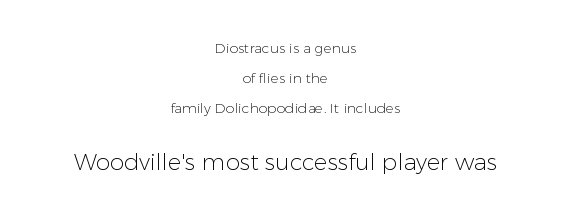
The image shows 23 px text type, upright; set centered, loose line spacing (2.14x), normal letter spacing, not underlined; the second (bottom) block is 1.64x larger.
